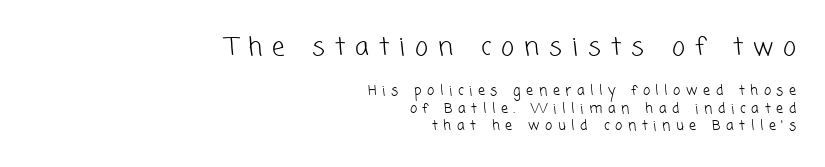
{"bold": "no", "underline": "no", "align": "right", "line_spacing": "normal", "line_spacing_ratio": 1.25, "letter_spacing": "wide", "letter_spacing_em": 0.4, "larger_block": "first", "size_ratio": 1.79, "glyph_px": 25}
